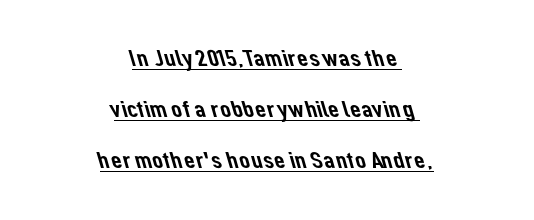
Q: Is the text underlined? A: Yes.
Q: How is the paragraph aligned? A: Centered.
Q: Is the spacing between letters normal or unusually wide? A: Normal.
Q: Is the spacing between lines tight, normal or loose? A: Loose.
